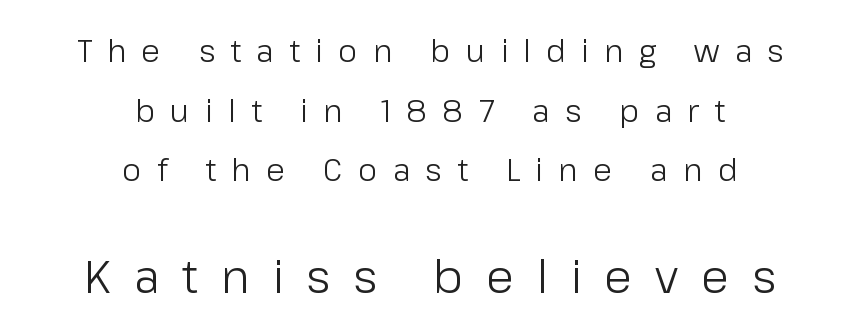
The image shows 46 px light sans-serif type, upright; set centered, loose line spacing (1.92x), unusually wide letter spacing (+0.49 em), not underlined; the second (bottom) block is 1.48x larger; low stroke contrast and a medium x-height.
